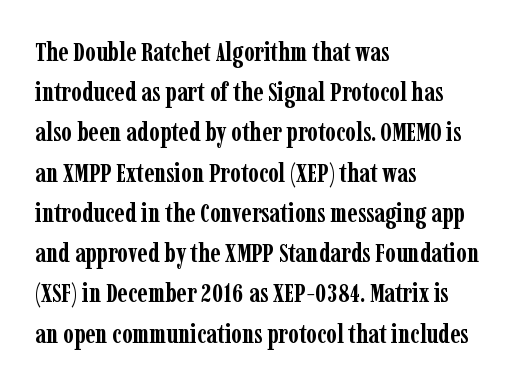
The rag falls on the right side of this text block. The axis of the letterforms is exactly vertical. Descender tails drop into unmarked territory. Inter-character spacing is left at the font's built-in metrics. Heavy, bold letterforms.
